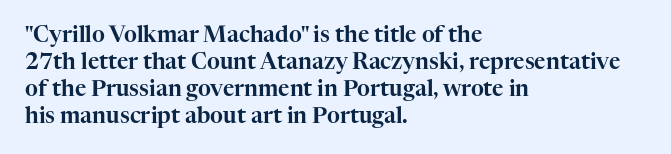
Q: Is the text italic (slanted)? A: No, it is upright.
Q: Is the text underlined? A: No.
Q: How is the paragraph aligned? A: Left-aligned.
Q: Is the spacing between letters normal or unusually wide? A: Normal.
